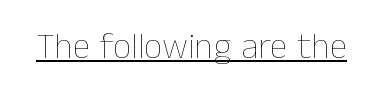
{"italic": "no", "bold": "no", "weight": "thin", "width": "normal", "stroke_contrast": "low", "x_height": "medium", "monospaced": "no", "underline": "yes", "letter_spacing": "normal", "letter_spacing_em": 0.0, "glyph_px": 36}
